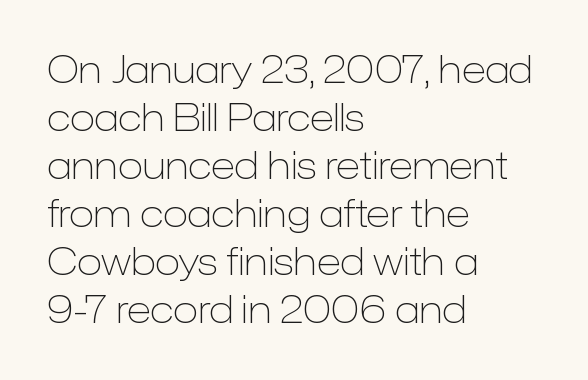
The image shows 37 px light sans-serif type, upright; set left-aligned, normal line spacing (1.3x), normal letter spacing, not underlined; low stroke contrast and a medium x-height.
